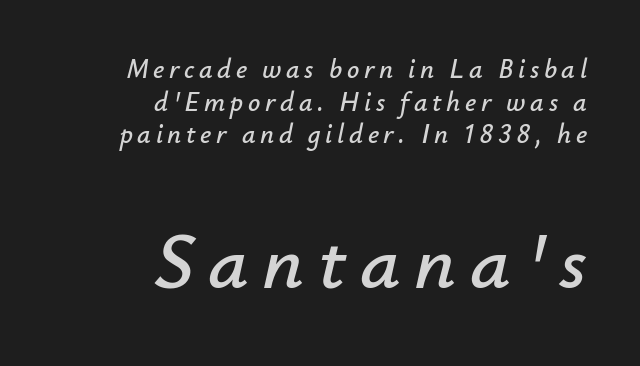
Q: Is the text italic (slanted)? A: Yes, it leans right by about 12 degrees.
Q: Is the text underlined? A: No.
Q: How is the paragraph aligned? A: Right-aligned.
Q: Which block of text is set in a larger size, the first (top) or the second (bottom)? A: The second (bottom) one.
Q: Width (condensed, normal, or wide)? A: Normal.
Q: Stroke contrast? A: Low.
Q: x-height? A: Small.
Q: Monospaced? A: No.
